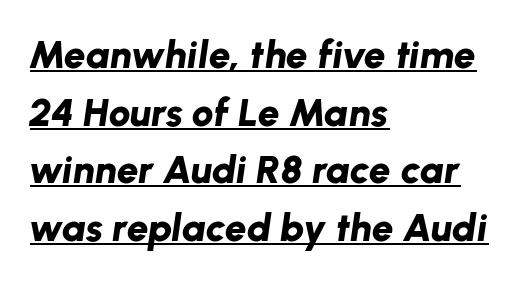
Q: Is the text bold? A: Yes.
Q: Is the text italic (slanted)? A: Yes, it leans right by about 8 degrees.
Q: Is the text underlined? A: Yes.
Q: How is the paragraph aligned? A: Left-aligned.
Q: Is the spacing between letters normal or unusually wide? A: Normal.
Q: Is the spacing between lines tight, normal or loose? A: Normal.
Q: Width (condensed, normal, or wide)? A: Normal.
Q: Stroke contrast? A: Low.
Q: x-height? A: Medium.
Q: Monospaced? A: No.
